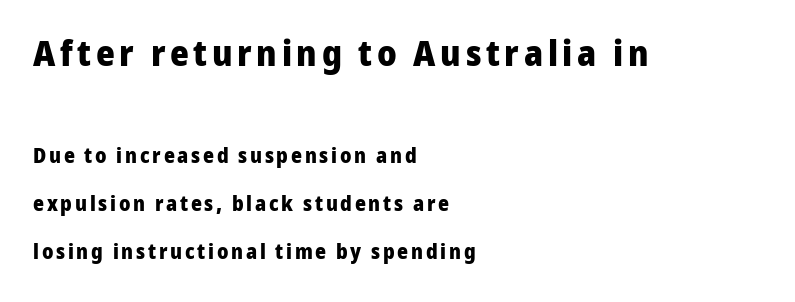
These lines are rendered in a variable-pitch font. Notice how the passage keeps a crisp vertical edge on the left only. Baseline-to-baseline distance is far greater than the letter height. The specimen reads as upright at a glance. Lines of text with bare space underneath. Does the type have serifs? No, each stem ends abruptly.
